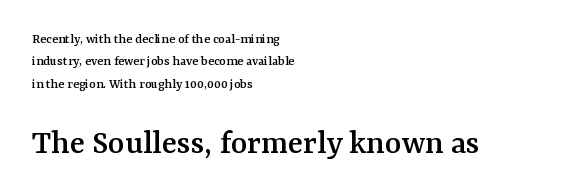
{"serif": "yes", "italic": "no", "width": "normal", "stroke_contrast": "medium", "x_height": "medium", "monospaced": "no", "underline": "no", "align": "left", "line_spacing": "normal", "line_spacing_ratio": 1.59, "letter_spacing": "normal", "letter_spacing_em": 0.0, "larger_block": "second", "size_ratio": 2.5, "glyph_px": 35}
